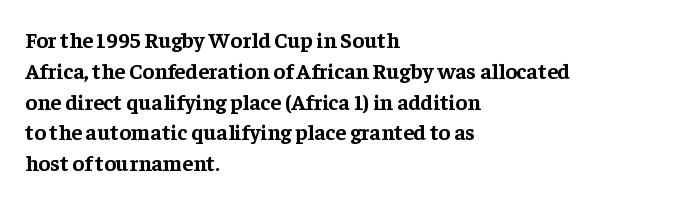
{"italic": "no", "bold": "yes", "underline": "no", "align": "left", "line_spacing": "normal", "line_spacing_ratio": 1.4, "letter_spacing": "normal", "letter_spacing_em": 0.0, "glyph_px": 22}
